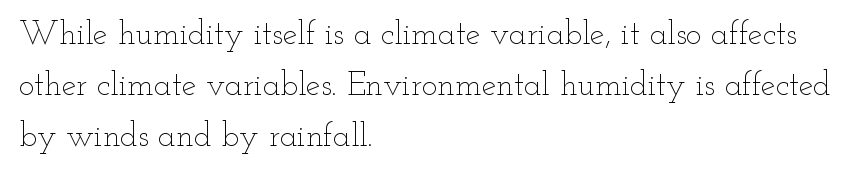
Q: Is the text bold? A: No.
Q: Is the text italic (slanted)? A: No, it is upright.
Q: Is the text underlined? A: No.
Q: How is the paragraph aligned? A: Left-aligned.
Q: Is the spacing between letters normal or unusually wide? A: Normal.
Q: Is the spacing between lines tight, normal or loose? A: Normal.
Q: Width (condensed, normal, or wide)? A: Wide.
Q: Stroke contrast? A: Low.
Q: x-height? A: Small.
Q: Monospaced? A: No.
